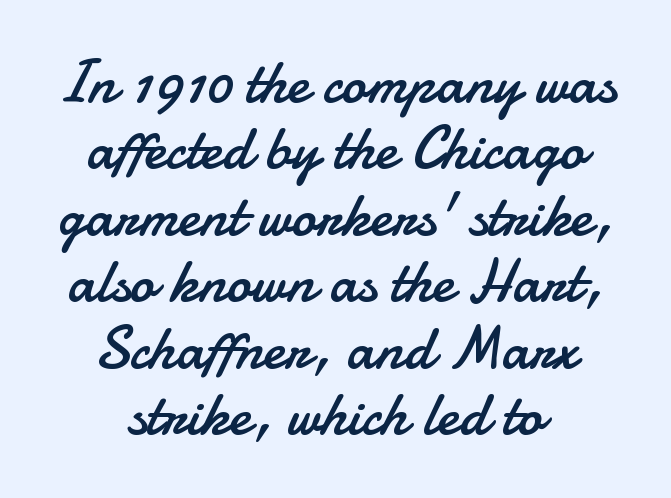
The image shows 61 px regular-weight sans-serif type; set centered, tight line spacing (1.09x), normal letter spacing, not underlined; low stroke contrast and a small x-height.
